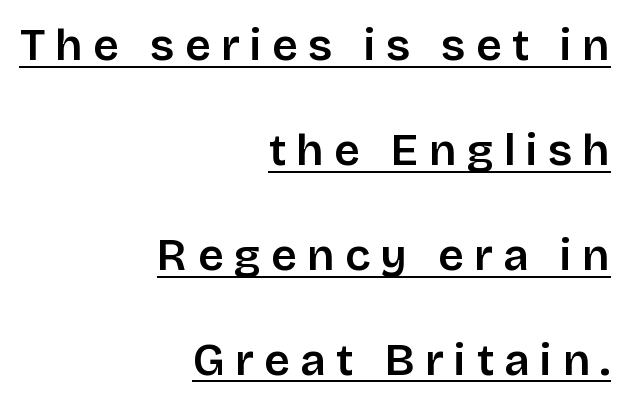
Are there feet on the stems? There aren't — it's a sans. The type is letterspaced generously, with wide tracking. Posture: straight, roman, zero tilt. Short and long lines alike share a common ending point at right.
